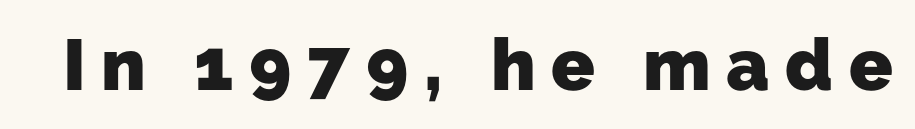
The passage shown is typed in a proportional face where columns would drift. Letter spacing: wide. Bold? Absolutely — the strokes are thick and heavy. The area under the type is left untouched. Serifs: no, the terminals of the letterforms are clean.
